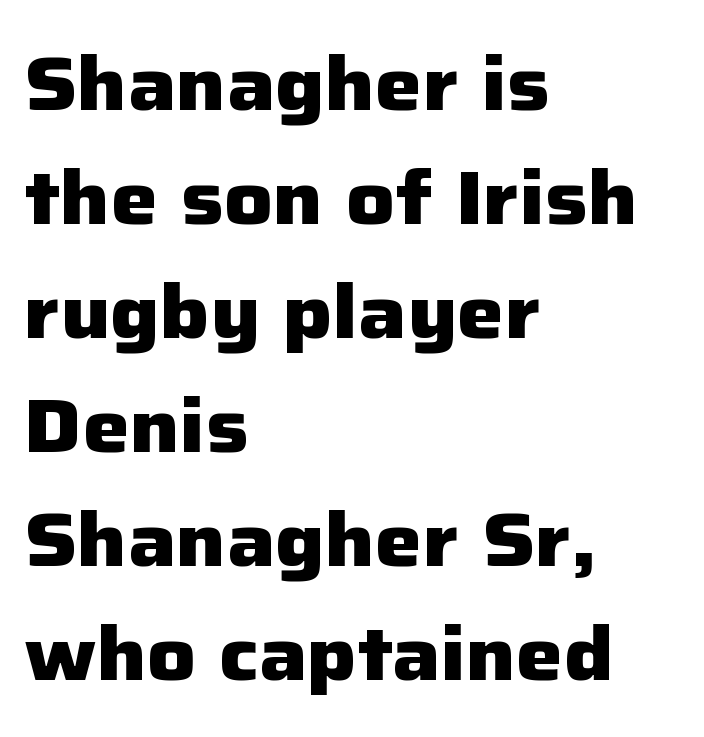
Letters rest on an invisible, unmarked baseline. The font family rendered here belongs to the sans-serif group. The tracking reads as untouched default to a designer's eye. How would I describe the line gaps? Plain and ordinary. Proportional: the letters do not fall into vertical columns. Vertical strokes here are truly vertical.
